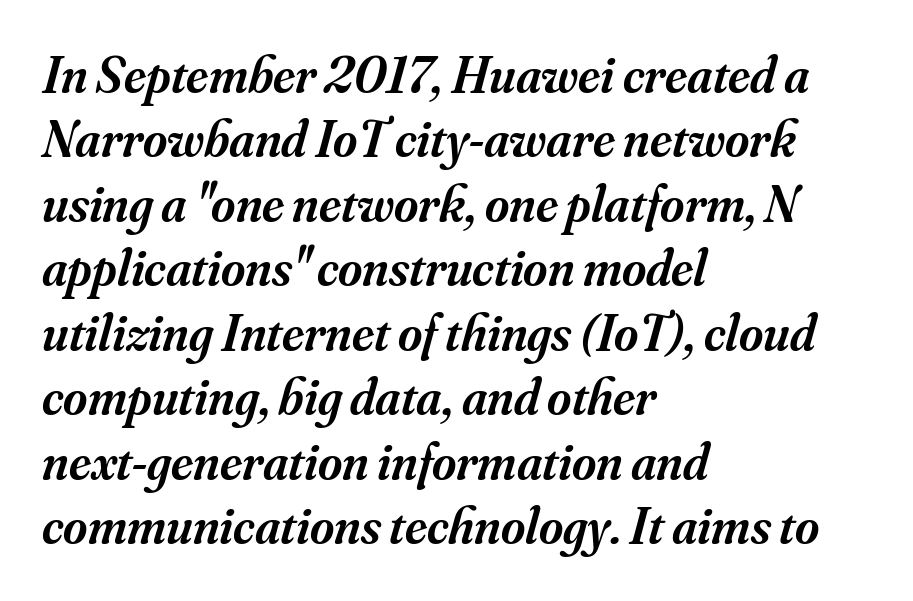
Horizontal alignment here is leftward, the default for most running prose. Letterform terminals end in serifs throughout the passage. Weight: semibold (demi). The area under the type is left untouched.
